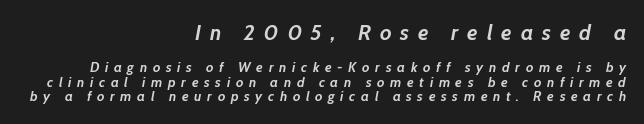
The image shows 22 px bold type, italic (leaning right); set right-aligned, tight line spacing (1.03x), unusually wide letter spacing (+0.41 em), not underlined; the first (top) block is 1.57x larger.
